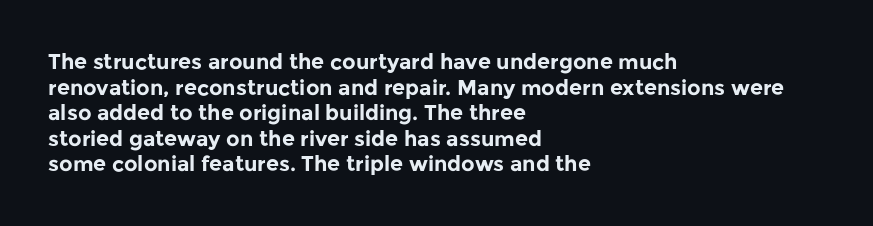
Q: Is the text bold? A: Yes.
Q: Is the text italic (slanted)? A: No, it is upright.
Q: Is the text underlined? A: No.
Q: How is the paragraph aligned? A: Left-aligned.
Q: Is the spacing between letters normal or unusually wide? A: Normal.
